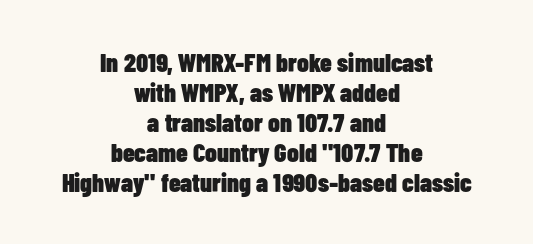
{"italic": "no", "bold": "yes", "underline": "no", "align": "center", "line_spacing": "tight", "line_spacing_ratio": 1.15, "letter_spacing": "normal", "letter_spacing_em": 0.0, "glyph_px": 26}
